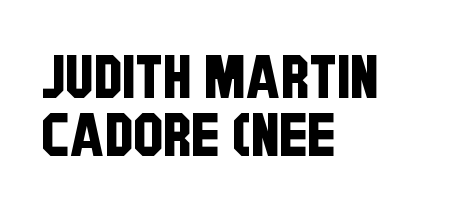
Q: Is the typeface a serif or a sans-serif typeface? A: Sans-serif.
Q: Is the text underlined? A: No.
Q: How is the paragraph aligned? A: Left-aligned.
Q: Is the spacing between letters normal or unusually wide? A: Normal.
Q: Is the spacing between lines tight, normal or loose? A: Tight.
Q: Width (condensed, normal, or wide)? A: Condensed.
Q: Stroke contrast? A: Low.
Q: x-height? A: Large.
Q: Monospaced? A: No.
